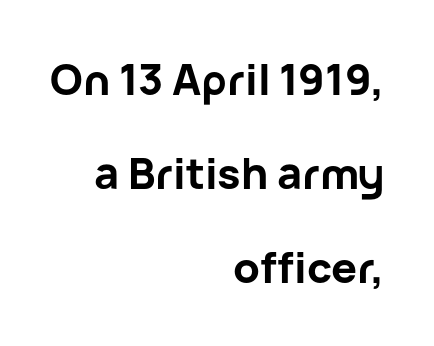
{"serif": "no", "italic": "no", "bold": "yes", "weight": "bold", "width": "normal", "stroke_contrast": "low", "x_height": "medium", "monospaced": "no", "underline": "no", "align": "right", "line_spacing": "loose", "line_spacing_ratio": 2.19, "letter_spacing": "normal", "letter_spacing_em": 0.0, "glyph_px": 43}
